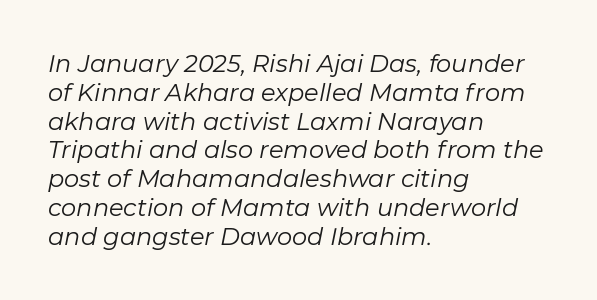
The image shows 24 px text type, italic (leaning right); set left-aligned, line spacing 1.2x, normal letter spacing, not underlined.
